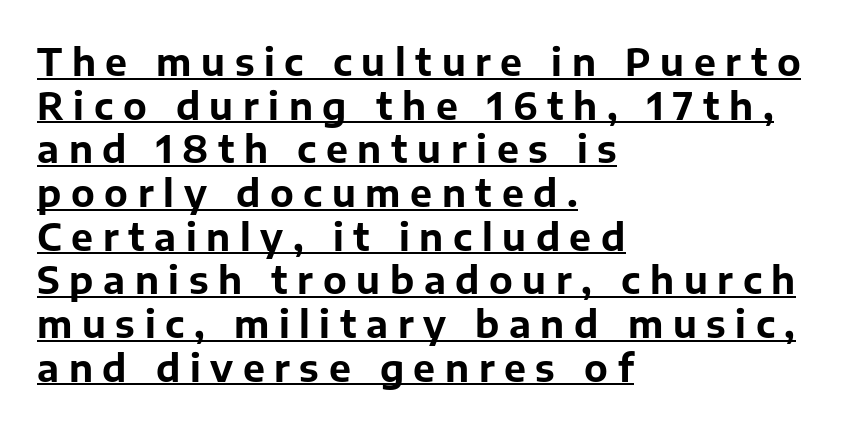
Q: Is the text bold? A: Yes.
Q: Is the text italic (slanted)? A: No, it is upright.
Q: Is the typeface a serif or a sans-serif typeface? A: Sans-serif.
Q: Is the text underlined? A: Yes.
Q: How is the paragraph aligned? A: Left-aligned.
Q: Is the spacing between letters normal or unusually wide? A: Unusually wide.
Q: Width (condensed, normal, or wide)? A: Normal.
Q: Stroke contrast? A: Low.
Q: x-height? A: Medium.
Q: Monospaced? A: No.
